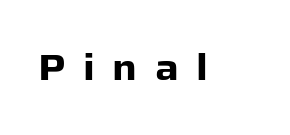
{"serif": "no", "italic": "no", "bold": "yes", "weight": "heavy", "width": "normal", "stroke_contrast": "low", "x_height": "medium", "monospaced": "no", "underline": "no", "letter_spacing": "wide", "letter_spacing_em": 0.47, "glyph_px": 37}
